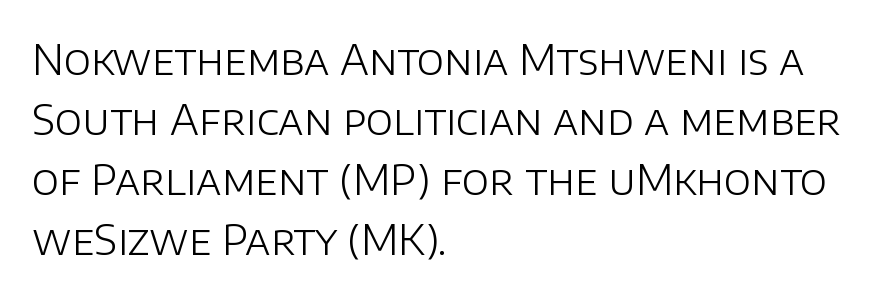
The image shows 41 px light sans-serif type, upright; set left-aligned, normal line spacing (1.46x), normal letter spacing, not underlined; low stroke contrast and a large x-height.
